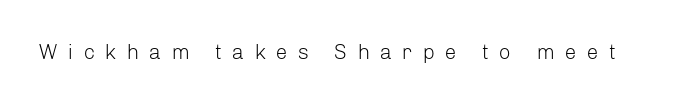
The image shows 21 px text type, upright; set unusually wide letter spacing (+0.48 em), not underlined.
